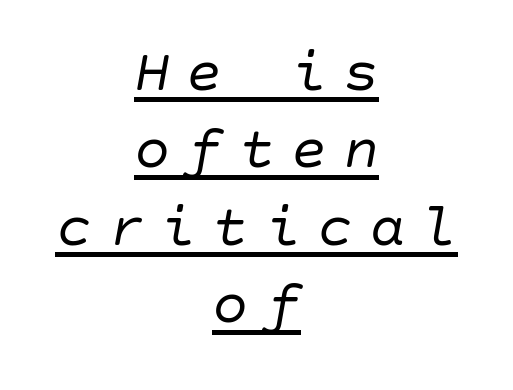
Q: Is the text bold? A: No.
Q: Is the text italic (slanted)? A: Yes, it leans right by about 10 degrees.
Q: Is the text underlined? A: Yes.
Q: How is the paragraph aligned? A: Centered.
Q: Is the spacing between letters normal or unusually wide? A: Unusually wide.
Q: Is the spacing between lines tight, normal or loose? A: Normal.
Q: Width (condensed, normal, or wide)? A: Normal.
Q: Stroke contrast? A: Low.
Q: x-height? A: Large.
